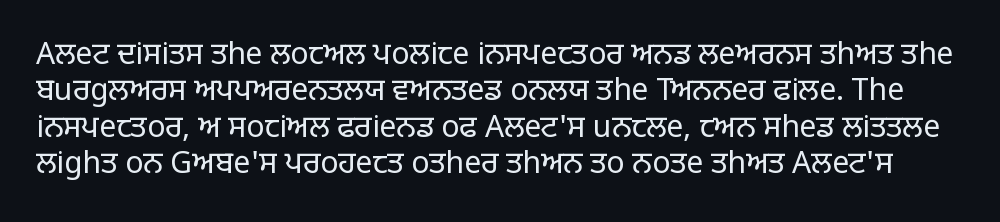
Tracking value appears to be zero — textbook default spacing. The foot of each line stays bare and open. Note the varied advance widths — an 'i' is clearly narrower than an 'm'. The letters look calm and open, with moderate or lighter stems. The specimen reads as upright at a glance.
